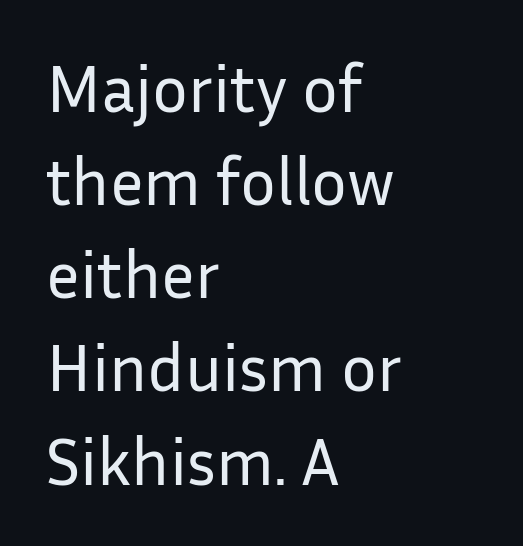
Q: Is the text bold? A: No.
Q: Is the text italic (slanted)? A: No, it is upright.
Q: Is the typeface a serif or a sans-serif typeface? A: Sans-serif.
Q: Is the text underlined? A: No.
Q: How is the paragraph aligned? A: Left-aligned.
Q: Is the spacing between letters normal or unusually wide? A: Normal.
Q: Is the spacing between lines tight, normal or loose? A: Normal.
Q: Width (condensed, normal, or wide)? A: Normal.
Q: Stroke contrast? A: Low.
Q: x-height? A: Medium.
Q: Monospaced? A: No.
